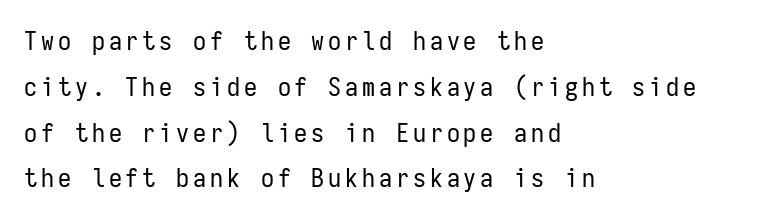
{"italic": "no", "bold": "no", "underline": "no", "align": "left", "line_spacing_ratio": 1.76, "glyph_px": 26}
